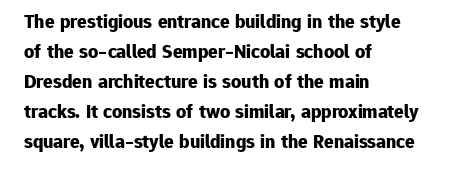
Alignment: flush left. Tall strokes in this sample are plumb rather than angled. Successive baselines arrive at the customary interval. The rendering uses a bold face; every stroke is thick and dark. The specimen omits any rule beneath the text block's lines. Short note: letters normally spaced.
